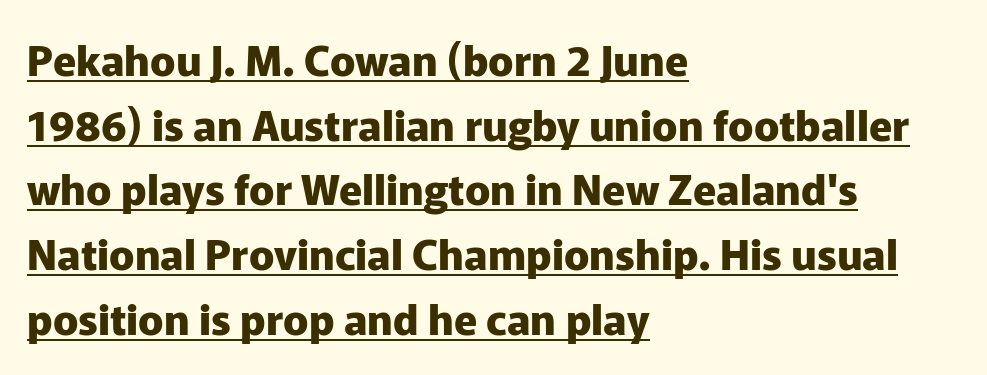
The image shows 42 px heavy sans-serif type, upright; set left-aligned, normal line spacing (1.54x), normal letter spacing, underlined; low stroke contrast and a medium x-height.
